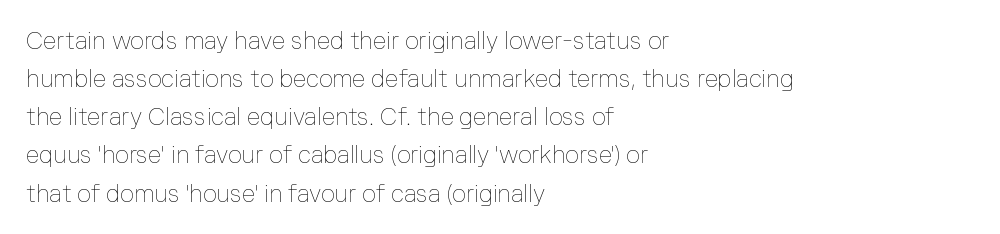
Is there much room between lines? A standard amount, neither cramped nor airy. A roman cut, with each character standing at attention. How are the letters spaced? Ordinarily, with no added tracking. This rendering features lettering with no underline. The paragraph shown leans on its left margin. The weight tops out at a normal text grade.
